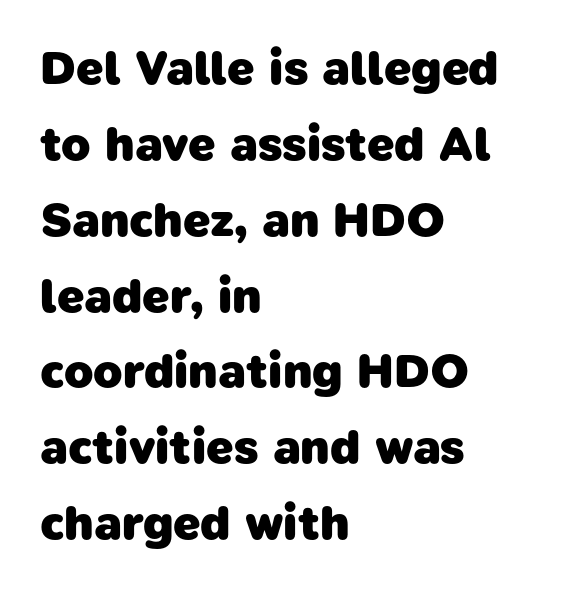
The image shows 48 px heavy sans-serif type; set left-aligned, normal line spacing (1.58x), normal letter spacing, not underlined; low stroke contrast and a medium x-height.
